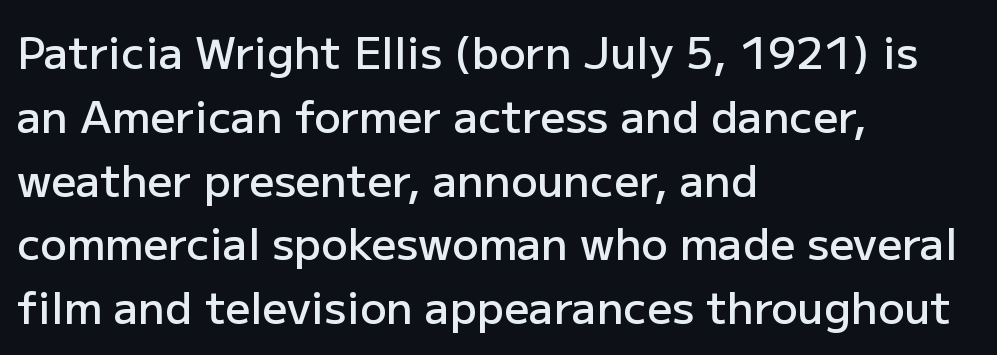
Has an underline been added? It has not. Is this a fixed-width face? No — the glyphs have proportional, varying widths. The vertical gap from one line to the next is medium. Horizontally, the lines are justified to the leading edge only.
